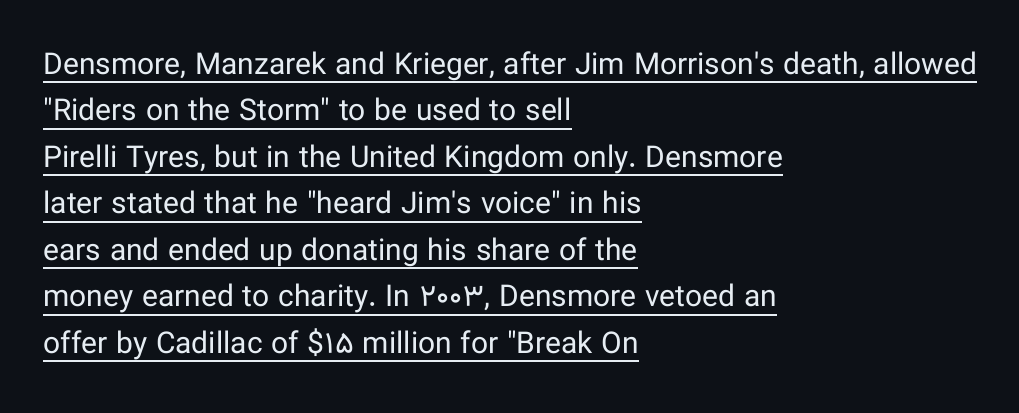
Underlined type. The cut favours lightness, reaching ordinary text weight at its darkest. The rendering uses natural spacing where letterforms have individual widths. The letters sit at their default tracking, neither squeezed nor spread. I'd call this a sans setting — the letters go barefoot.
